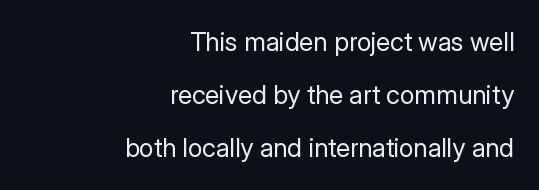
{"italic": "no", "bold": "no", "underline": "no", "align": "right", "line_spacing": "loose", "line_spacing_ratio": 2.03, "letter_spacing": "normal", "letter_spacing_em": 0.0, "glyph_px": 26}
